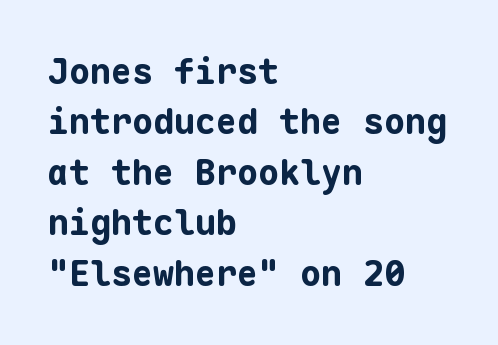
Q: Is the text bold? A: Yes.
Q: Is the text italic (slanted)? A: No, it is upright.
Q: Is the typeface a serif or a sans-serif typeface? A: Sans-serif.
Q: Is the text underlined? A: No.
Q: How is the paragraph aligned? A: Left-aligned.
Q: Is the spacing between letters normal or unusually wide? A: Normal.
Q: Is the spacing between lines tight, normal or loose? A: Normal.
Q: Width (condensed, normal, or wide)? A: Normal.
Q: Stroke contrast? A: Low.
Q: x-height? A: Medium.
Q: Monospaced? A: Yes.
